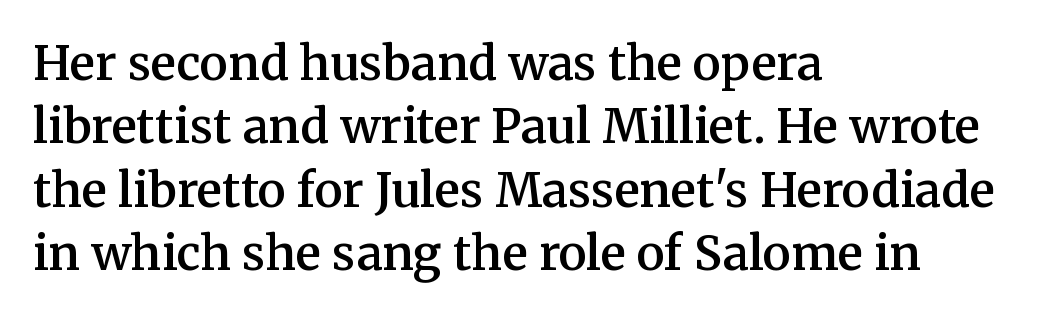
The string is rendered with underlining switched off. Is there any slant? The stems are plumb. Leading: standard. Does extra space separate the letters? No, they use regular spacing.
